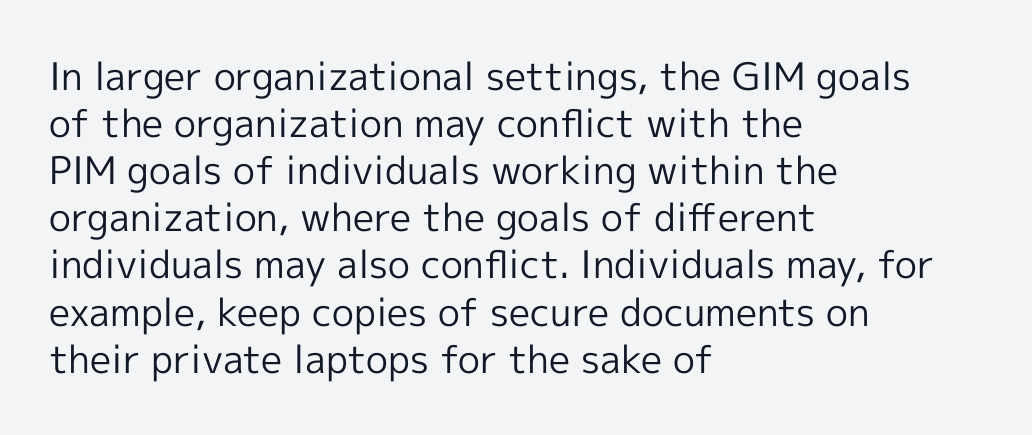
Honestly, there is no underline to notice here at all. Casual observation: everything's shoved over to the left. Proportional: the letters do not fall into vertical columns. Letterform terminals end flat and unadorned throughout the passage.
